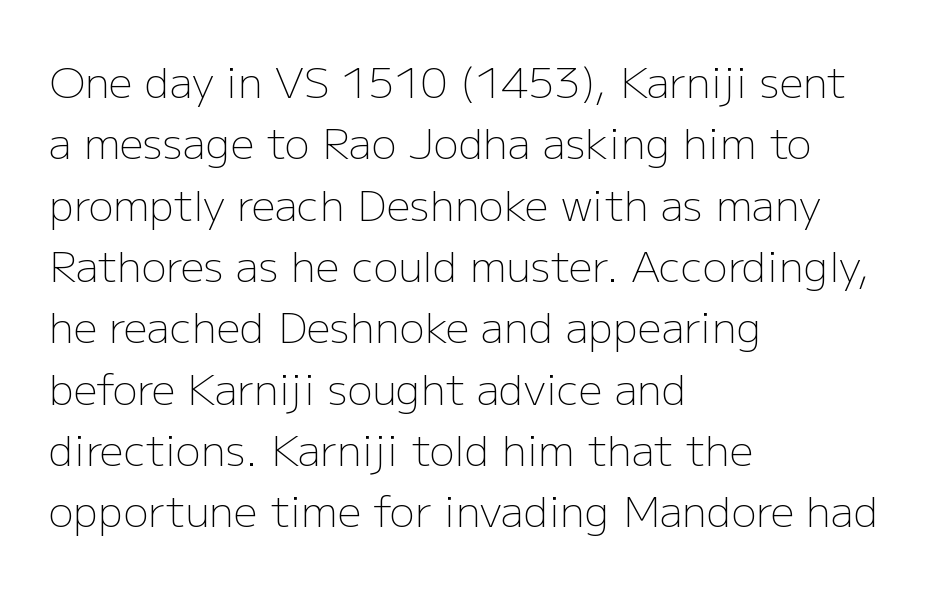
Q: Is the text bold? A: No.
Q: Is the text italic (slanted)? A: No, it is upright.
Q: Is the typeface a serif or a sans-serif typeface? A: Sans-serif.
Q: Is the text underlined? A: No.
Q: How is the paragraph aligned? A: Left-aligned.
Q: Is the spacing between letters normal or unusually wide? A: Normal.
Q: Is the spacing between lines tight, normal or loose? A: Normal.
Q: Width (condensed, normal, or wide)? A: Normal.
Q: Stroke contrast? A: Low.
Q: x-height? A: Medium.
Q: Monospaced? A: No.
